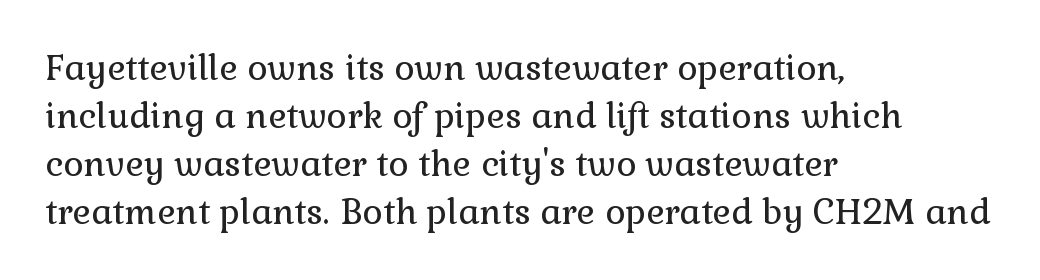
The image shows 35 px regular-weight serif type, upright; set left-aligned, normal line spacing (1.37x), normal letter spacing, not underlined; a medium x-height.
